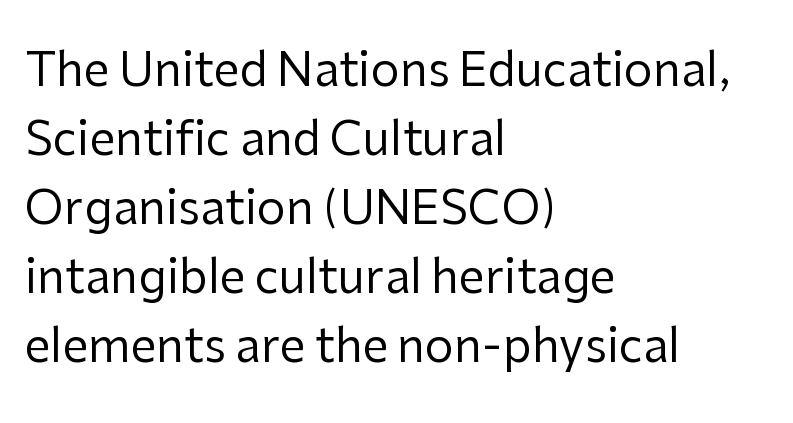
The cut favours lightness, reaching ordinary text weight at its darkest. Each line starts at the same left margin while the right side varies. Is this a fixed-width face? No — the glyphs have proportional, varying widths. This is the regular roman posture of the typeface. Does extra space separate the letters? No, they use regular spacing. The characters display no serif detailing; their extremities are plain.
